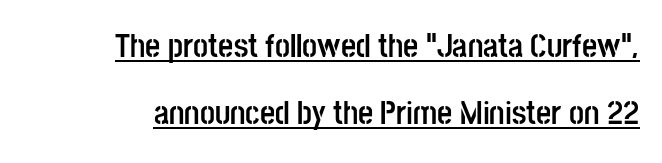
The image shows 33 px semibold, condensed sans-serif type, upright; set loose line spacing (2.02x), normal letter spacing, underlined; low stroke contrast and a large x-height.
